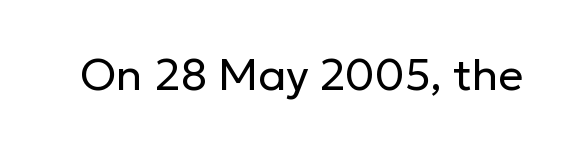
A roman cut, with each character standing at attention. Spacing between characters is what you'd get straight out of the box. A typesetter would call this proportional, since set widths differ per character. Check where the strokes stop: nothing finishes them off — pure sans.
